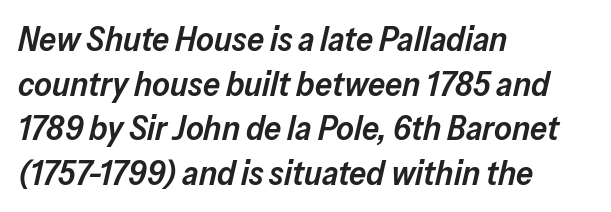
{"italic": "yes", "lean": "right", "slant_degrees": 13, "bold": "semi", "weight": "semibold", "width": "normal", "stroke_contrast": "low", "x_height": "medium", "monospaced": "no", "underline": "no", "align": "left", "line_spacing": "normal", "line_spacing_ratio": 1.31, "letter_spacing": "normal", "letter_spacing_em": 0.0, "glyph_px": 34}
